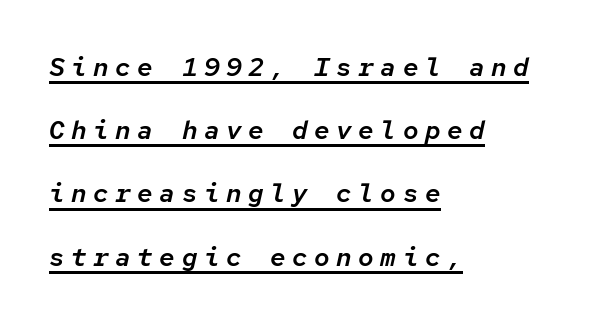
Q: Is the text italic (slanted)? A: Yes, it leans right by about 12 degrees.
Q: Is the text underlined? A: Yes.
Q: How is the paragraph aligned? A: Left-aligned.
Q: Is the spacing between letters normal or unusually wide? A: Unusually wide.
Q: Is the spacing between lines tight, normal or loose? A: Loose.
